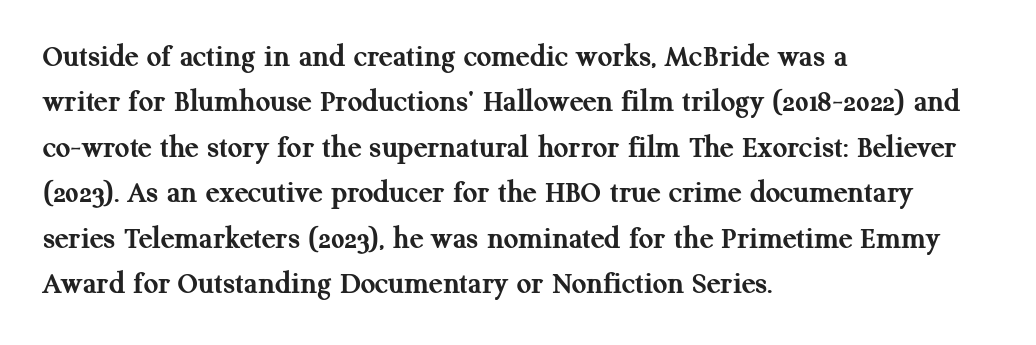
The image shows 32 px semibold serif type, upright; set left-aligned, normal line spacing (1.42x), normal letter spacing, not underlined; medium stroke contrast and a medium x-height.
